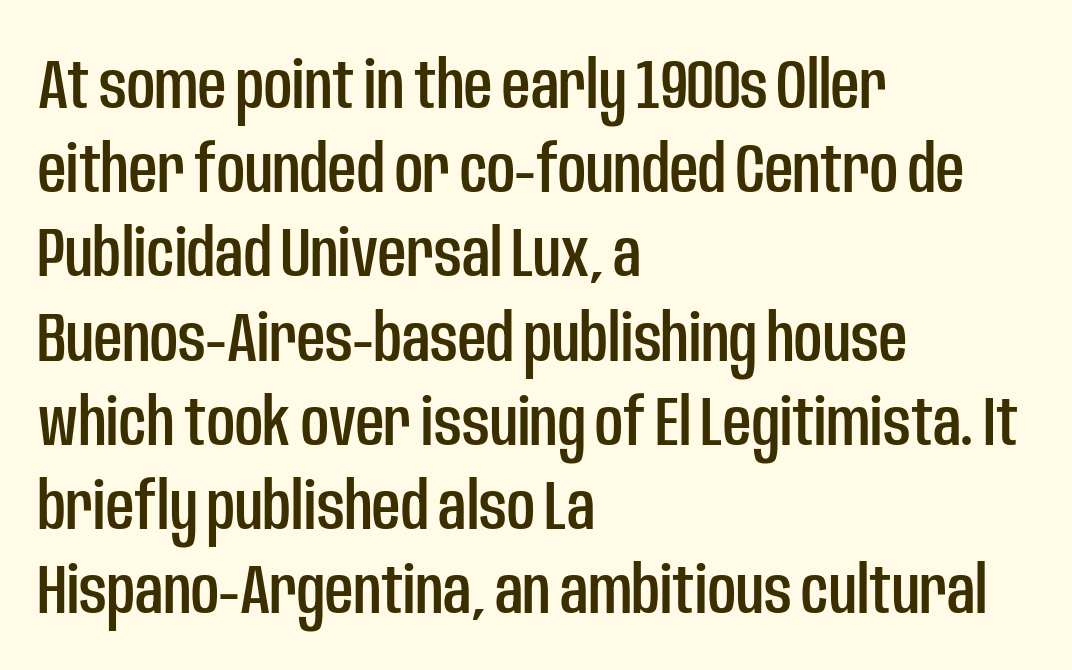
Q: Is the text italic (slanted)? A: No, it is upright.
Q: Is the typeface a serif or a sans-serif typeface? A: Sans-serif.
Q: Is the text underlined? A: No.
Q: How is the paragraph aligned? A: Left-aligned.
Q: Is the spacing between letters normal or unusually wide? A: Normal.
Q: Width (condensed, normal, or wide)? A: Condensed.
Q: Stroke contrast? A: Low.
Q: x-height? A: Large.
Q: Monospaced? A: No.
